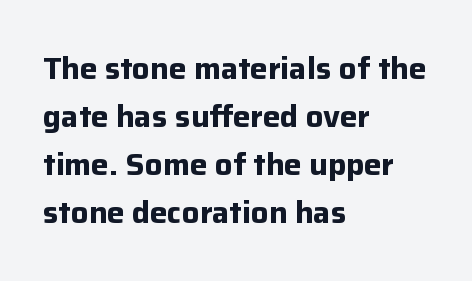
Q: Is the text bold? A: Yes.
Q: Is the text italic (slanted)? A: No, it is upright.
Q: Is the typeface a serif or a sans-serif typeface? A: Sans-serif.
Q: Is the text underlined? A: No.
Q: How is the paragraph aligned? A: Left-aligned.
Q: Is the spacing between letters normal or unusually wide? A: Normal.
Q: Is the spacing between lines tight, normal or loose? A: Normal.
Q: Width (condensed, normal, or wide)? A: Normal.
Q: Stroke contrast? A: Low.
Q: x-height? A: Medium.
Q: Monospaced? A: No.
